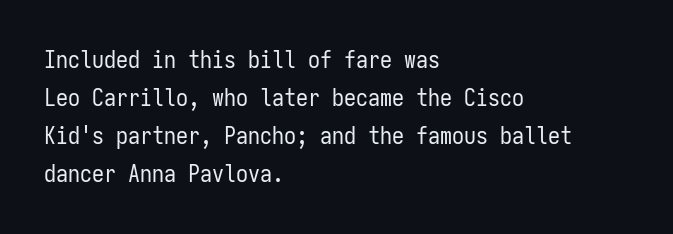
{"italic": "no", "bold": "no", "underline": "no", "align": "left", "line_spacing": "normal", "line_spacing_ratio": 1.59, "letter_spacing": "normal", "letter_spacing_em": 0.0, "glyph_px": 24}
